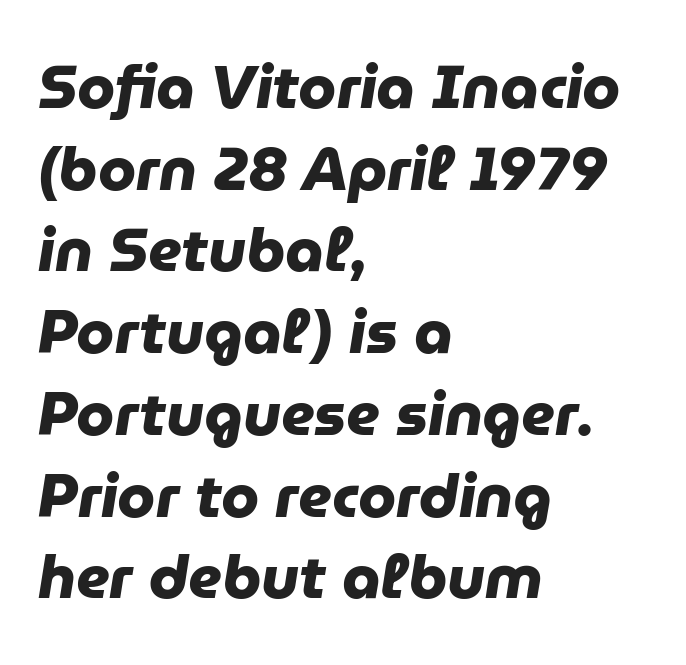
The image shows 61 px heavy sans-serif type; set left-aligned, normal line spacing (1.34x), normal letter spacing, not underlined; low stroke contrast and a medium x-height.
